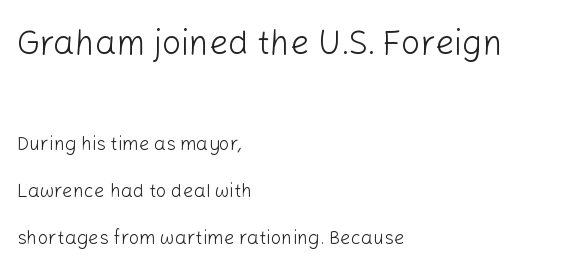
Q: Is the text bold? A: No.
Q: Is the text italic (slanted)? A: No, it is upright.
Q: Is the typeface a serif or a sans-serif typeface? A: Sans-serif.
Q: Is the text underlined? A: No.
Q: How is the paragraph aligned? A: Left-aligned.
Q: Is the spacing between letters normal or unusually wide? A: Normal.
Q: Is the spacing between lines tight, normal or loose? A: Loose.
Q: Which block of text is set in a larger size, the first (top) or the second (bottom)? A: The first (top) one.
Q: Width (condensed, normal, or wide)? A: Normal.
Q: Stroke contrast? A: Low.
Q: x-height? A: Medium.
Q: Monospaced? A: No.
